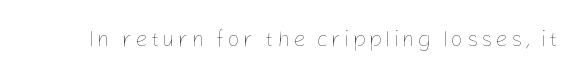
Q: Is the text bold? A: No.
Q: Is the text italic (slanted)? A: No, it is upright.
Q: Is the text underlined? A: No.
